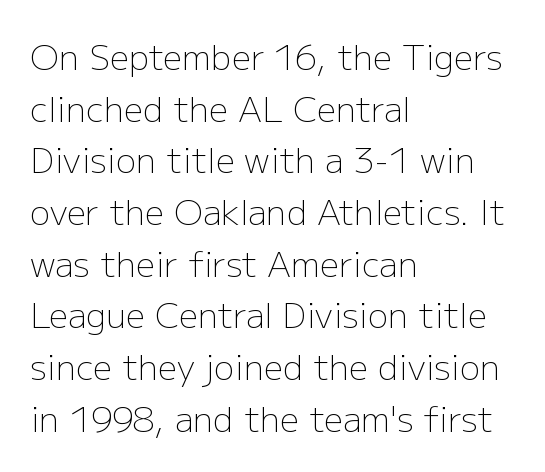
{"serif": "no", "italic": "no", "bold": "no", "weight": "light", "width": "normal", "stroke_contrast": "low", "x_height": "medium", "monospaced": "no", "underline": "no", "align": "left", "line_spacing": "normal", "line_spacing_ratio": 1.52, "letter_spacing": "normal", "letter_spacing_em": 0.0, "glyph_px": 34}
